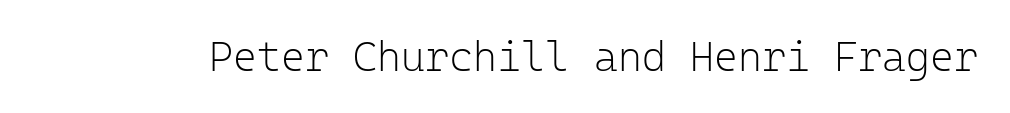
Q: Is the text bold? A: No.
Q: Is the text italic (slanted)? A: No, it is upright.
Q: Is the typeface a serif or a sans-serif typeface? A: Sans-serif.
Q: Is the text underlined? A: No.
Q: Is the spacing between letters normal or unusually wide? A: Normal.
Q: Width (condensed, normal, or wide)? A: Normal.
Q: Stroke contrast? A: Low.
Q: x-height? A: Medium.
Q: Monospaced? A: Yes.
